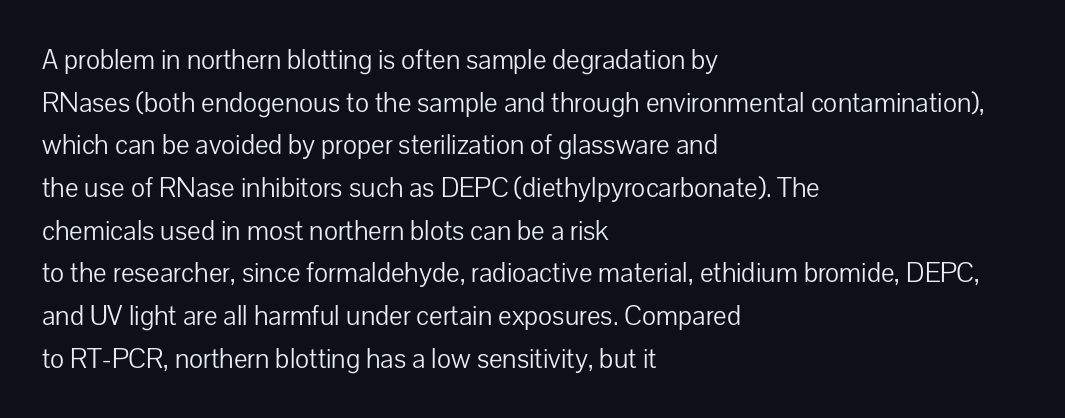
The ragged edge is on the right, which tells us the setting is flush left. Vertical strokes here are truly vertical. Heaviness? Minimal to ordinary, like unemphasized prose. Lines of text with bare space underneath.
